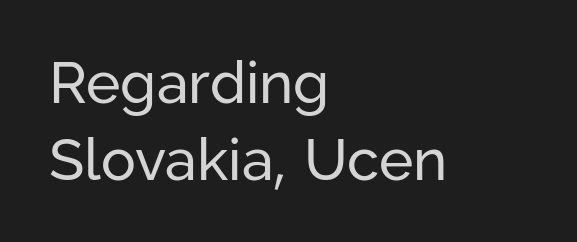
Q: Is the text bold? A: No.
Q: Is the text italic (slanted)? A: No, it is upright.
Q: Is the typeface a serif or a sans-serif typeface? A: Sans-serif.
Q: Is the text underlined? A: No.
Q: How is the paragraph aligned? A: Left-aligned.
Q: Is the spacing between letters normal or unusually wide? A: Normal.
Q: Is the spacing between lines tight, normal or loose? A: Normal.
Q: Width (condensed, normal, or wide)? A: Normal.
Q: Stroke contrast? A: Low.
Q: x-height? A: Medium.
Q: Monospaced? A: No.
